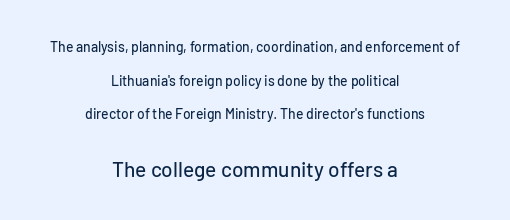
{"italic": "no", "underline": "no", "align": "center", "line_spacing": "loose", "line_spacing_ratio": 2.4, "letter_spacing": "normal", "letter_spacing_em": 0.0, "larger_block": "second", "size_ratio": 1.5, "glyph_px": 21}
